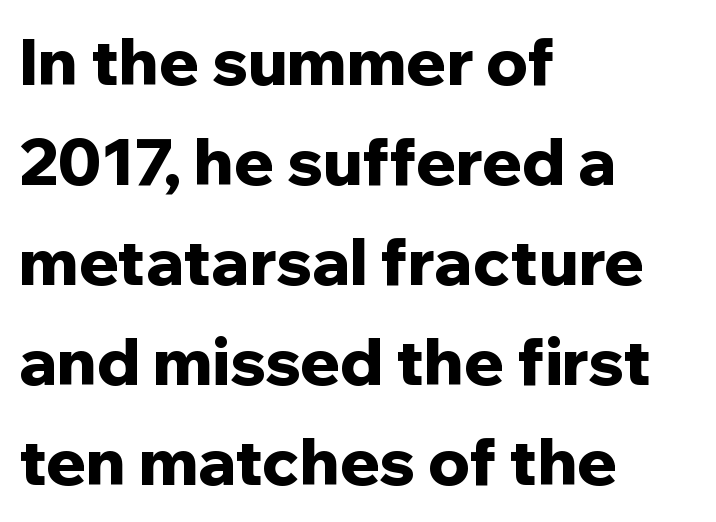
Rule under the text: the space is simply empty. If you drew a ruler down the left edge, every line would touch it. Horizontal bands of white between lines are of average thickness. Every stem runs plumb, perpendicular to the baseline. Heavy-handed strokes throughout: this text is bold. The passage shown has conventional tracking throughout.
